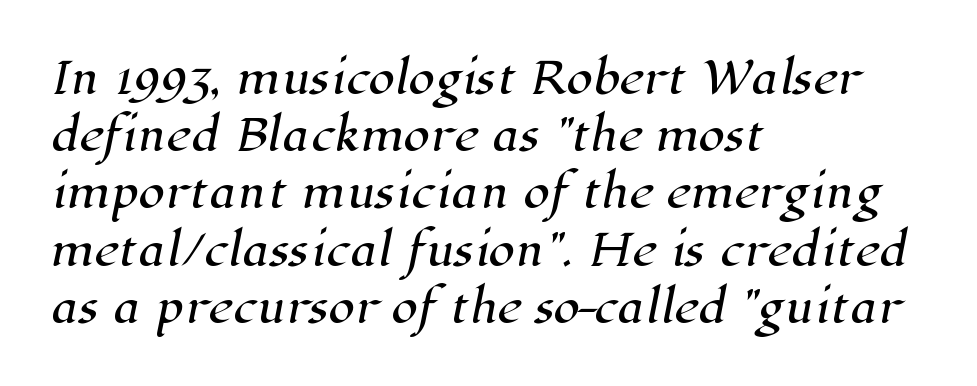
The image shows 43 px serif type; set left-aligned, normal line spacing (1.33x), normal letter spacing, not underlined; high stroke contrast and a medium x-height.
